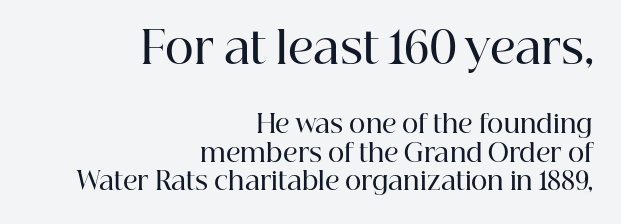
Q: Is the text bold? A: Semi-bold.
Q: Is the text italic (slanted)? A: No, it is upright.
Q: Is the typeface a serif or a sans-serif typeface? A: Serif.
Q: Is the text underlined? A: No.
Q: How is the paragraph aligned? A: Right-aligned.
Q: Is the spacing between letters normal or unusually wide? A: Normal.
Q: Is the spacing between lines tight, normal or loose? A: Tight.
Q: Which block of text is set in a larger size, the first (top) or the second (bottom)? A: The first (top) one.
Q: Width (condensed, normal, or wide)? A: Normal.
Q: Stroke contrast? A: High.
Q: x-height? A: Medium.
Q: Monospaced? A: No.
